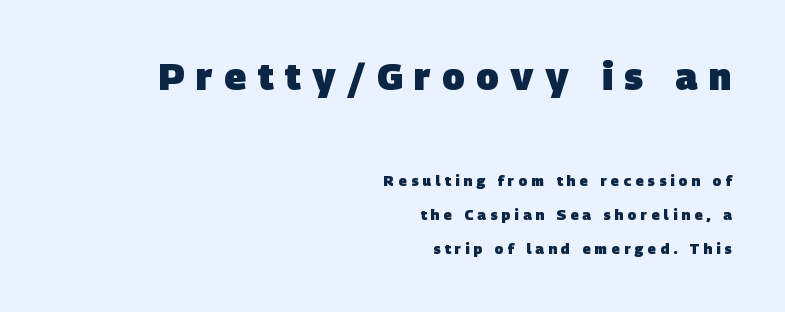
Q: Is the text bold? A: Yes.
Q: Is the typeface a serif or a sans-serif typeface? A: Sans-serif.
Q: Is the text underlined? A: No.
Q: How is the paragraph aligned? A: Right-aligned.
Q: Is the spacing between letters normal or unusually wide? A: Unusually wide.
Q: Is the spacing between lines tight, normal or loose? A: Loose.
Q: Which block of text is set in a larger size, the first (top) or the second (bottom)? A: The first (top) one.
Q: Width (condensed, normal, or wide)? A: Normal.
Q: Stroke contrast? A: Low.
Q: x-height? A: Large.
Q: Monospaced? A: No.
